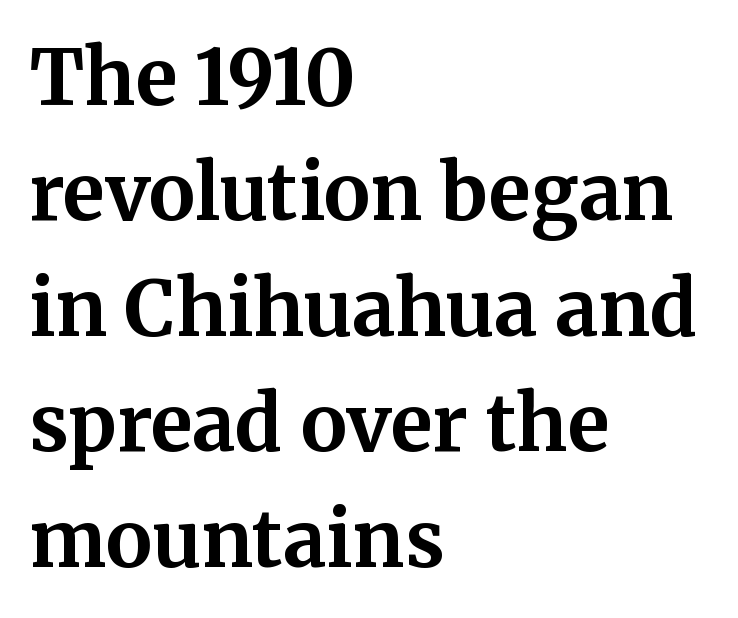
Q: Is the text bold? A: Yes.
Q: Is the text italic (slanted)? A: No, it is upright.
Q: Is the typeface a serif or a sans-serif typeface? A: Serif.
Q: Is the text underlined? A: No.
Q: How is the paragraph aligned? A: Left-aligned.
Q: Is the spacing between letters normal or unusually wide? A: Normal.
Q: Is the spacing between lines tight, normal or loose? A: Normal.
Q: Width (condensed, normal, or wide)? A: Normal.
Q: Stroke contrast? A: Medium.
Q: x-height? A: Medium.
Q: Monospaced? A: No.
